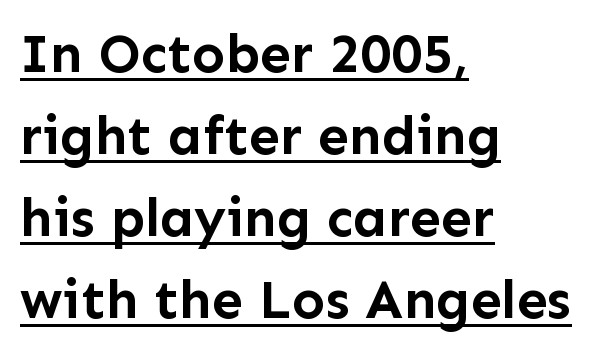
{"serif": "no", "italic": "no", "bold": "yes", "weight": "semibold", "width": "normal", "stroke_contrast": "low", "x_height": "medium", "monospaced": "no", "underline": "yes", "align": "left", "line_spacing": "normal", "line_spacing_ratio": 1.49, "letter_spacing": "normal", "letter_spacing_em": 0.0, "glyph_px": 55}
